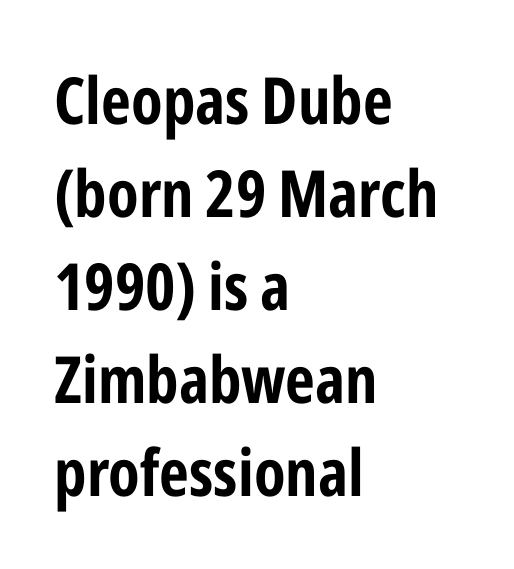
The image shows 65 px bold, condensed sans-serif type, upright; set left-aligned, normal line spacing (1.43x), normal letter spacing, not underlined; low stroke contrast and a medium x-height.
